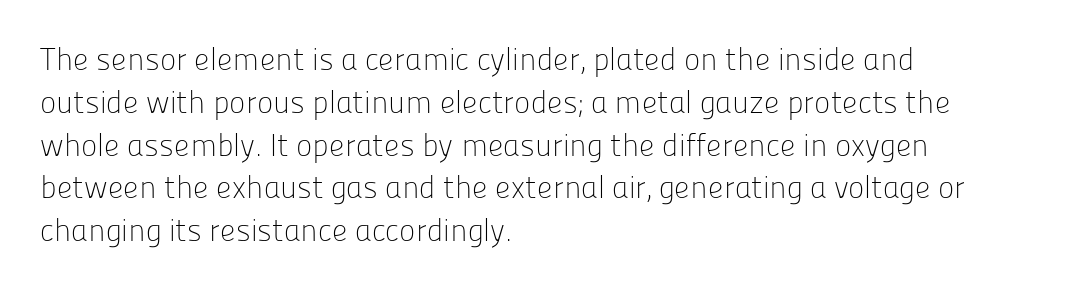
Q: Is the text bold? A: No.
Q: Is the text italic (slanted)? A: No, it is upright.
Q: Is the typeface a serif or a sans-serif typeface? A: Sans-serif.
Q: Is the text underlined? A: No.
Q: How is the paragraph aligned? A: Left-aligned.
Q: Is the spacing between letters normal or unusually wide? A: Normal.
Q: Is the spacing between lines tight, normal or loose? A: Normal.
Q: Width (condensed, normal, or wide)? A: Normal.
Q: Stroke contrast? A: Low.
Q: x-height? A: Medium.
Q: Monospaced? A: No.
